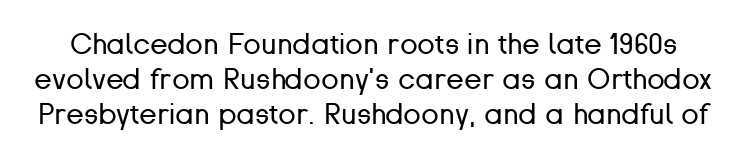
Character widths vary here, with narrow letters taking less room than wide ones. Posture: straight, roman, zero tilt. The foot of each line stays bare and open. This rendering employs a face without finishing strokes, i.e., a sans-serif. A quiet, ordinary-to-light weight characterises the typeface. These lines keep a tight, regular rhythm from letter to letter.
